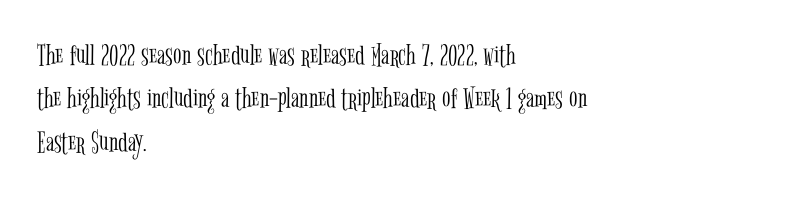
Q: Is the text bold? A: No.
Q: Is the text italic (slanted)? A: No, it is upright.
Q: Is the typeface a serif or a sans-serif typeface? A: Serif.
Q: Is the text underlined? A: No.
Q: How is the paragraph aligned? A: Left-aligned.
Q: Is the spacing between letters normal or unusually wide? A: Normal.
Q: Is the spacing between lines tight, normal or loose? A: Normal.
Q: Width (condensed, normal, or wide)? A: Condensed.
Q: Stroke contrast? A: Low.
Q: x-height? A: Medium.
Q: Monospaced? A: No.
